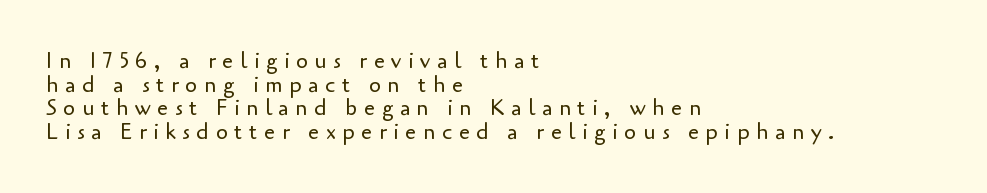
Weight: regular or lighter. The letterforms stand isolated, each surrounded by extra space. The lines are quadded left. Vertical spacing — tight.
